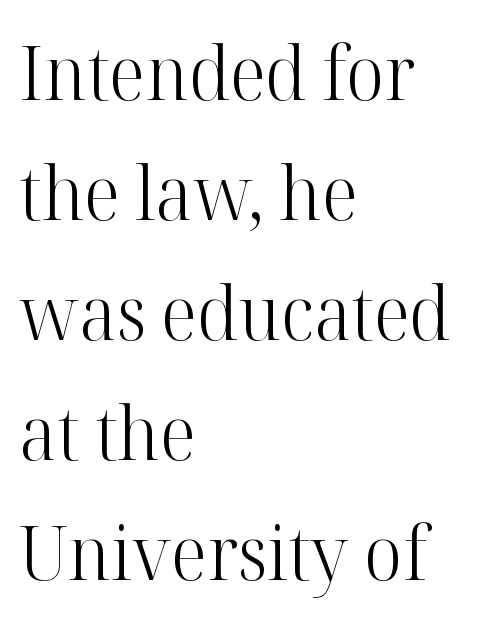
{"serif": "yes", "italic": "no", "bold": "no", "weight": "light", "width": "normal", "stroke_contrast": "high", "x_height": "medium", "monospaced": "no", "underline": "no", "align": "left", "line_spacing": "normal", "line_spacing_ratio": 1.6, "letter_spacing": "normal", "letter_spacing_em": 0.0, "glyph_px": 75}
